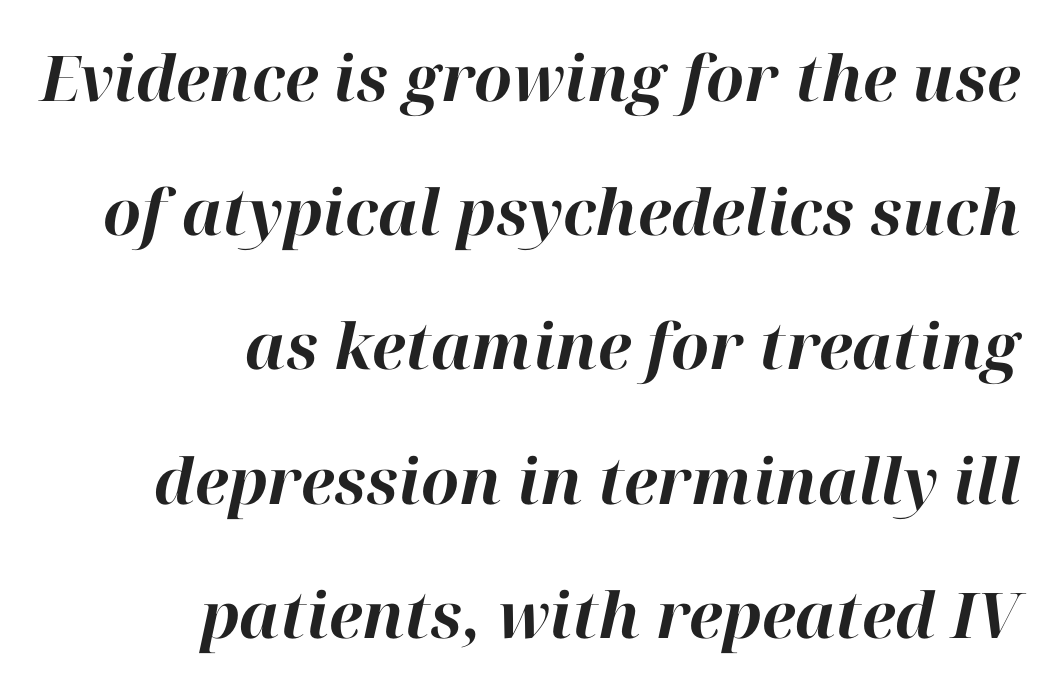
No extra tracking has been applied to these lines. The passage shown is typed in a proportional face where columns would drift. Interline gaps are noticeably wide in this sample. Tall strokes in this sample are angled rather than plumb. On the weight axis this lands at bold, roughly 700.
